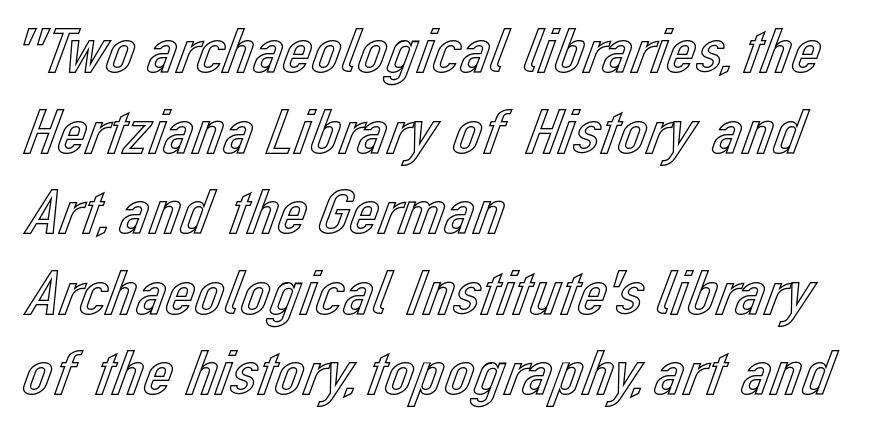
The image shows 65 px text type; set left-aligned, line spacing 1.24x, normal letter spacing, not underlined; a medium x-height.
